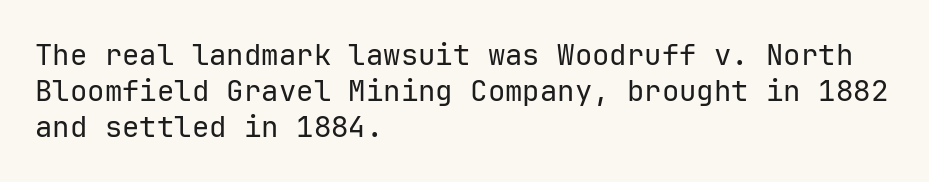
The image shows 29 px regular-weight sans-serif type, upright, monospaced; set left-aligned, normal line spacing (1.25x), normal letter spacing, not underlined; low stroke contrast and a medium x-height.
